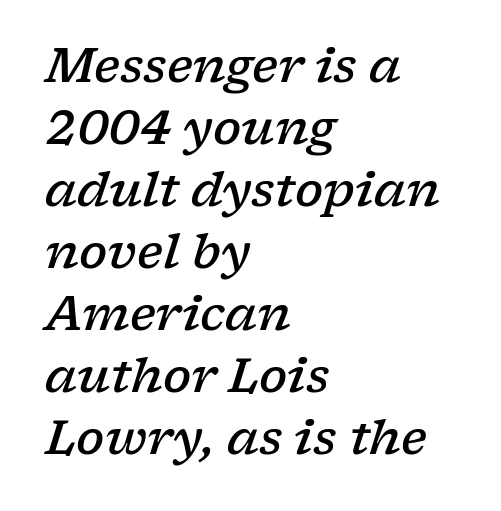
Successive baselines arrive at the customary interval. Note the varied advance widths — an 'i' is clearly narrower than an 'm'. Line beginnings align vertically; line endings do not. An italicized treatment has been applied to the whole sample. A fair bit of extra ink — the face is semibold, not bold.
